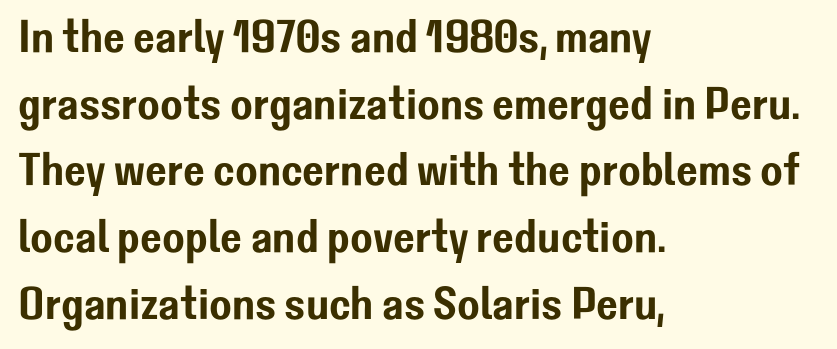
Q: Is the text italic (slanted)? A: No, it is upright.
Q: Is the typeface a serif or a sans-serif typeface? A: Sans-serif.
Q: Is the text underlined? A: No.
Q: How is the paragraph aligned? A: Left-aligned.
Q: Is the spacing between letters normal or unusually wide? A: Normal.
Q: Is the spacing between lines tight, normal or loose? A: Normal.
Q: Width (condensed, normal, or wide)? A: Normal.
Q: Stroke contrast? A: Low.
Q: x-height? A: Medium.
Q: Monospaced? A: No.
